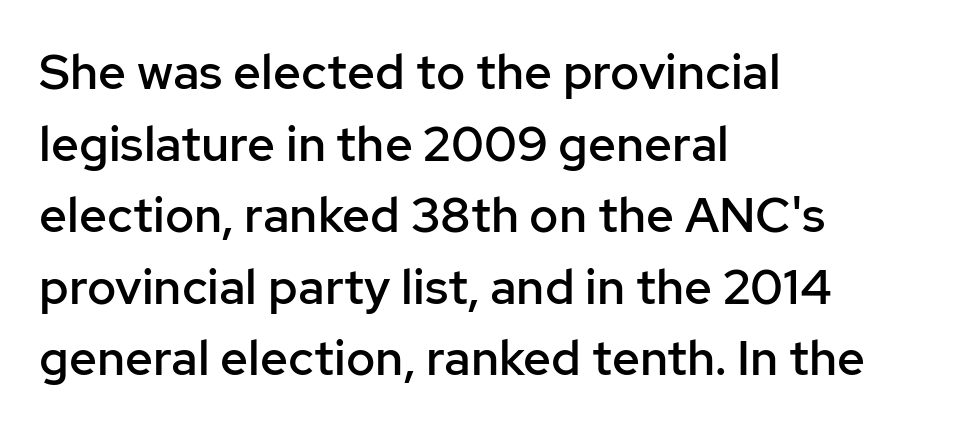
Q: Is the text bold? A: Semi-bold.
Q: Is the text italic (slanted)? A: No, it is upright.
Q: Is the typeface a serif or a sans-serif typeface? A: Sans-serif.
Q: Is the text underlined? A: No.
Q: How is the paragraph aligned? A: Left-aligned.
Q: Is the spacing between letters normal or unusually wide? A: Normal.
Q: Is the spacing between lines tight, normal or loose? A: Normal.
Q: Width (condensed, normal, or wide)? A: Normal.
Q: Stroke contrast? A: Low.
Q: x-height? A: Medium.
Q: Monospaced? A: No.
